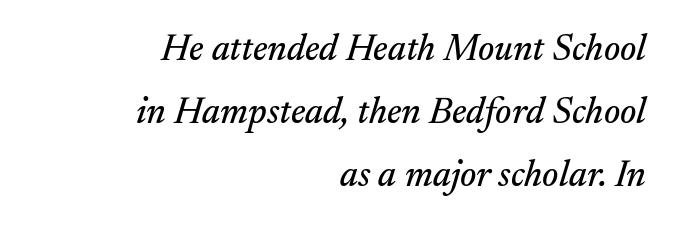
Here the designer chose a conventional face with non-uniform glyph widths. This sample uses plain, unmodified letter spacing. To sum up the face: it has serifs. Yep, that's italic — everything's leaning. Compared with typical paragraphs, the rows here are spaced about the same. The compositor pushed each line to the right boundary.
